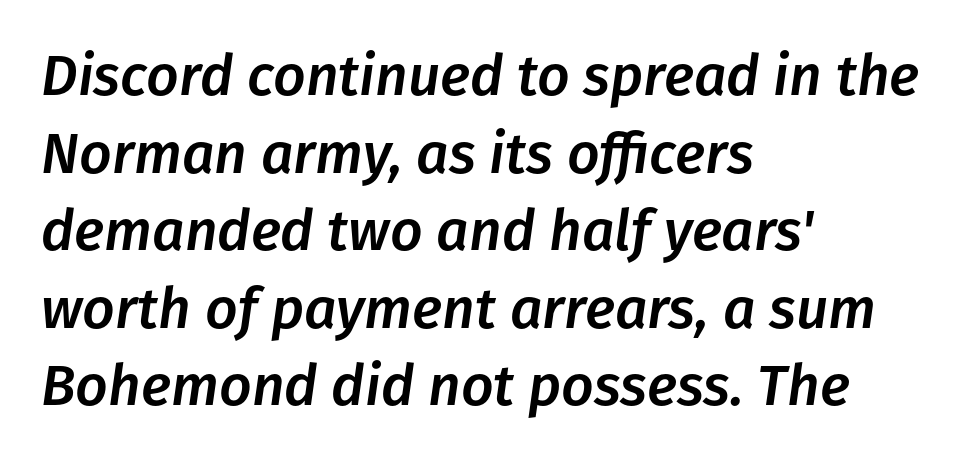
{"italic": "yes", "lean": "right", "slant_degrees": 8, "width": "normal", "stroke_contrast": "low", "x_height": "medium", "monospaced": "no", "underline": "no", "align": "left", "line_spacing": "normal", "line_spacing_ratio": 1.36, "letter_spacing": "normal", "letter_spacing_em": 0.0, "glyph_px": 57}
